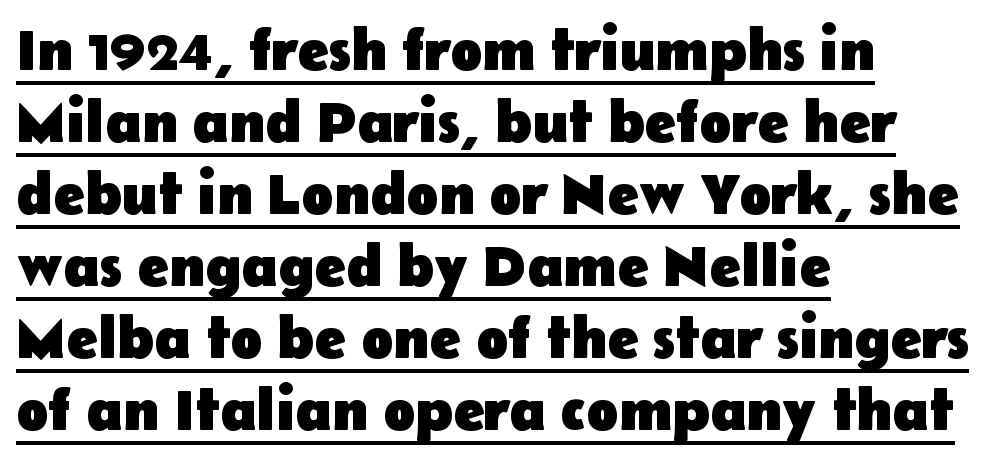
Emphasis is given by a line drawn under the lettering. The type family on display is of the sans-serif kind. Do the characters align in a grid? No, the font is proportional. These lines carry a lot of weight — the face is fully bold. Does extra space separate the letters? No, they use regular spacing.
